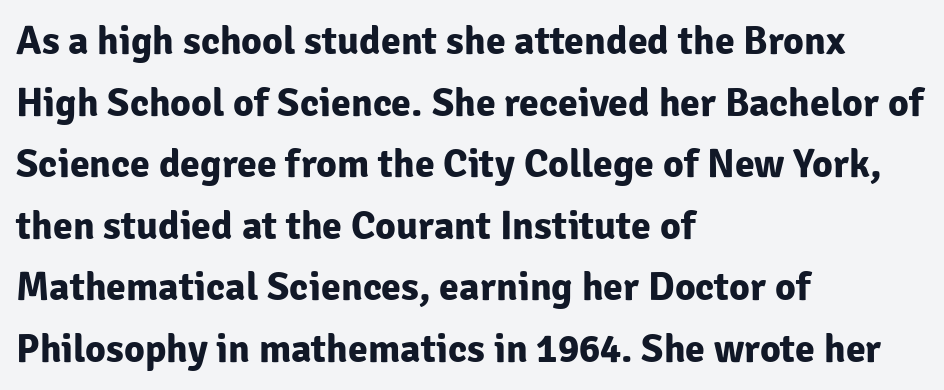
The passage shown has conventional tracking throughout. As a designer I'd log this as weight 700, bold. Type without underlining. Notice how the passage keeps a crisp vertical edge on the left only.
